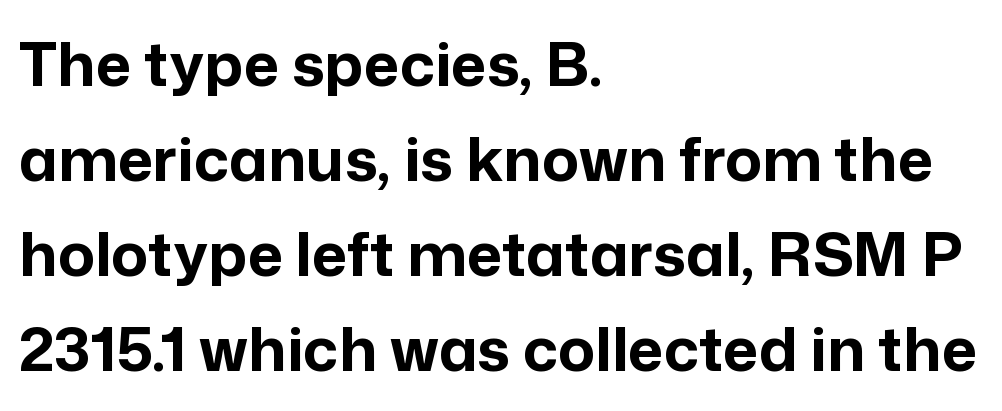
The image shows 61 px bold sans-serif type, upright; set left-aligned, normal line spacing (1.56x), normal letter spacing, not underlined; low stroke contrast and a medium x-height.
